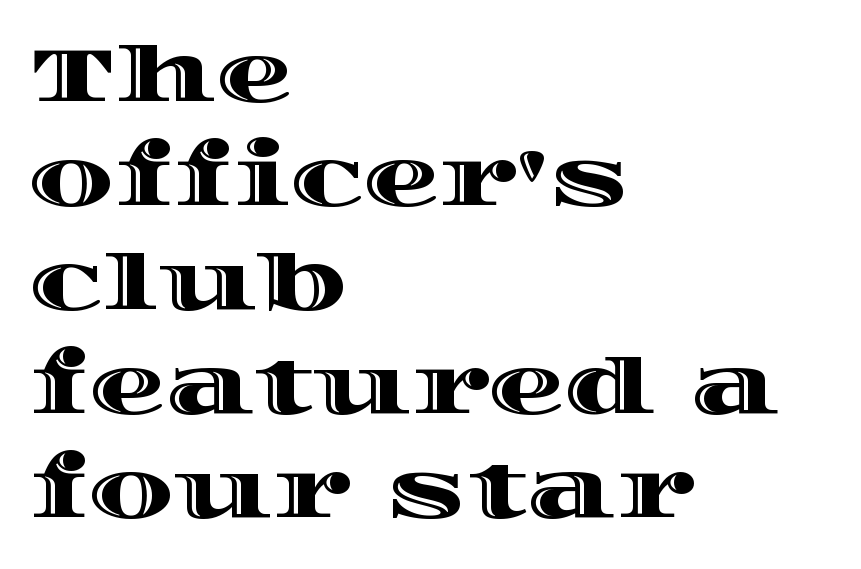
The foot of each line stays bare and open. One-word summary of the alignment: left. Does the leading feel generous? No, just average. The face used here is proportionally spaced, like ordinary book or web type. Caption: standard tracking, unaltered.
